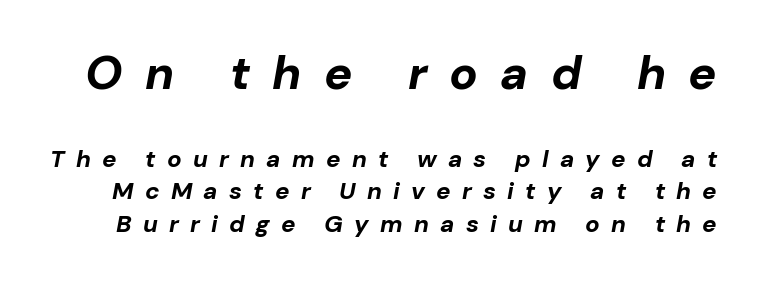
Q: Is the text bold? A: Yes.
Q: Is the text italic (slanted)? A: Yes, it leans right by about 10 degrees.
Q: Is the text underlined? A: No.
Q: Is the spacing between letters normal or unusually wide? A: Unusually wide.
Q: Is the spacing between lines tight, normal or loose? A: Normal.
Q: Which block of text is set in a larger size, the first (top) or the second (bottom)? A: The first (top) one.
Q: Width (condensed, normal, or wide)? A: Normal.
Q: Stroke contrast? A: Low.
Q: x-height? A: Medium.
Q: Monospaced? A: No.
